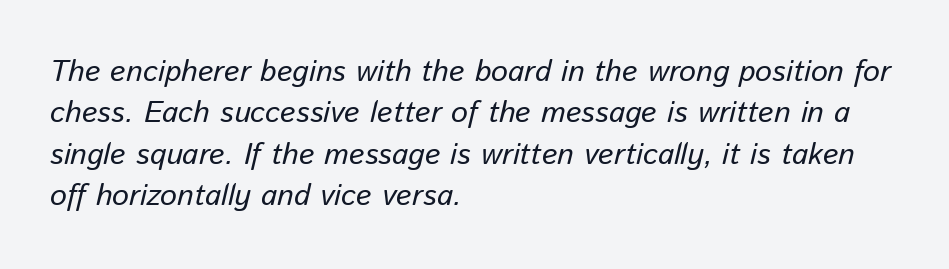
Notice how descenders clear the ascenders below comfortably — that's standard leading. These lines are rendered in a variable-pitch font. Spacing between characters is what you'd get straight out of the box. Italic? Definitely — the glyphs are oblique. Check the space under the baseline: it is left empty.
